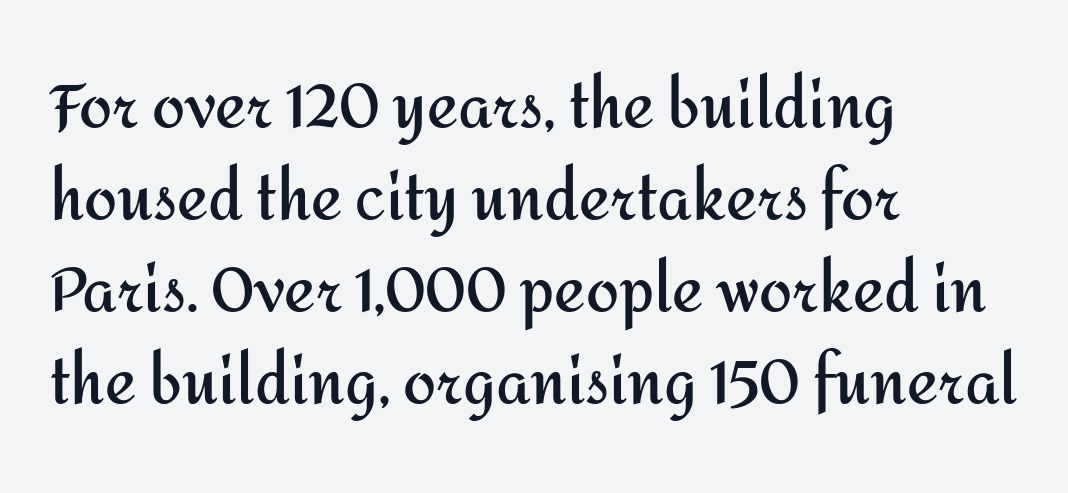
The face used here is rendered with its standard letterfit. The block of text has a typical density, with ordinary space between rows. Look at the stroke-to-counter ratio: heavy, a bold. The face used here is proportionally spaced, like ordinary book or web type. Where is the straight margin? On the left.
